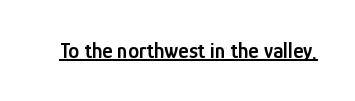
The image shows 22 px text type, upright; set normal letter spacing, underlined.
